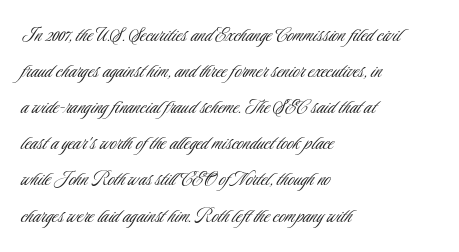
Nothing unusual about the tracking: characters are spaced as the font intends. The typesetter chose a ragged-right arrangement here. In terms of leading, this rendering sits right in the middle.
